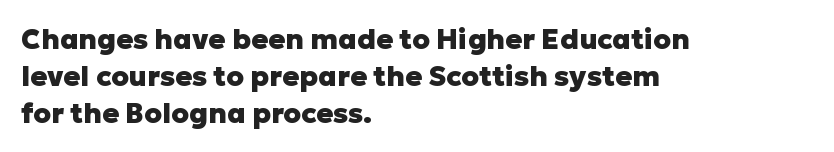
To sum up the face: it is a sans, with no serifs. Is this a fixed-width face? No — the glyphs have proportional, varying widths. Each line starts at the same left margin while the right side varies. Underline: absent.
